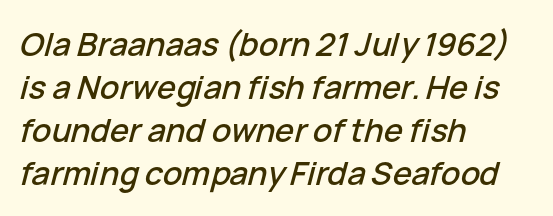
The image shows 32 px text type, italic (leaning right); set left-aligned, normal line spacing (1.34x), normal letter spacing, not underlined; low stroke contrast and a medium x-height.
